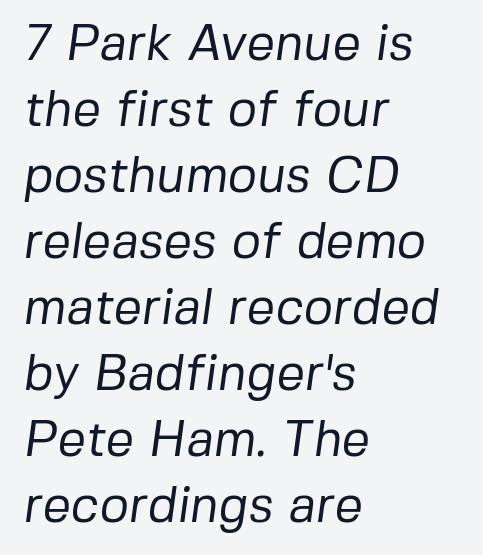
Any mark beneath the type? The region is blank. Here the glyphs are tracked normally, forming tight word shapes. The text block is weighted toward the left margin, trailing off unevenly rightward. Character widths vary here, with narrow letters taking less room than wide ones. The glyphs in this specimen are sans serif. Weight class: somewhere from thin through regular.
